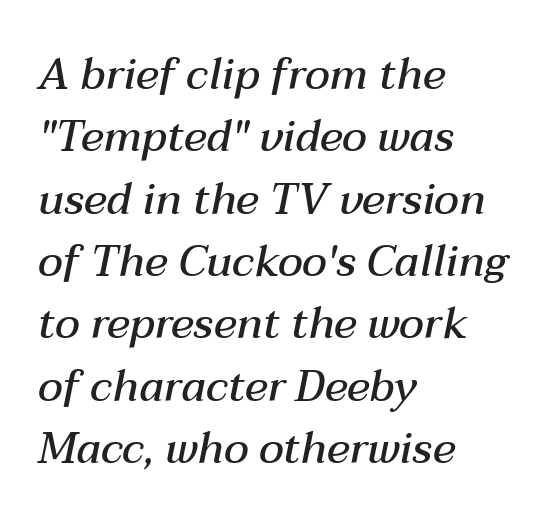
Q: Is the text bold? A: Semi-bold.
Q: Is the text italic (slanted)? A: Yes, it leans right by about 12 degrees.
Q: Is the text underlined? A: No.
Q: How is the paragraph aligned? A: Left-aligned.
Q: Is the spacing between letters normal or unusually wide? A: Normal.
Q: Is the spacing between lines tight, normal or loose? A: Normal.
Q: Width (condensed, normal, or wide)? A: Normal.
Q: Stroke contrast? A: Medium.
Q: x-height? A: Medium.
Q: Monospaced? A: No.
